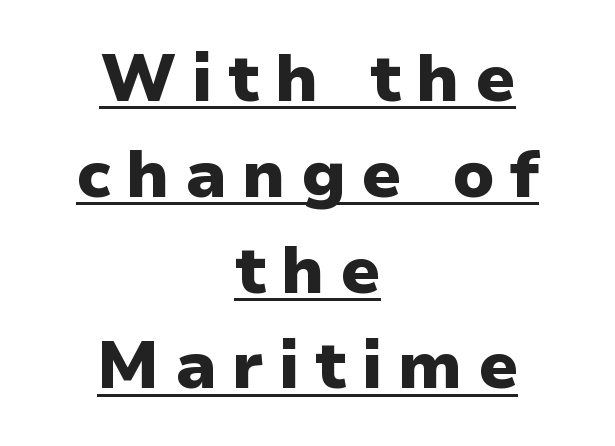
{"serif": "no", "italic": "no", "bold": "yes", "weight": "heavy", "width": "normal", "stroke_contrast": "low", "x_height": "medium", "monospaced": "no", "underline": "yes", "align": "center", "line_spacing": "normal", "line_spacing_ratio": 1.43, "letter_spacing": "wide", "letter_spacing_em": 0.23, "glyph_px": 67}
